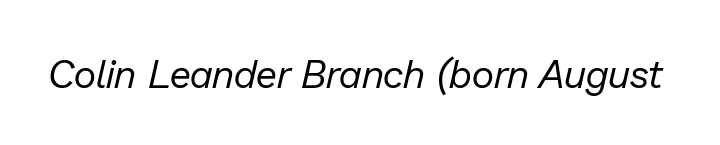
Q: Is the text bold? A: No.
Q: Is the text italic (slanted)? A: Yes, it leans right by about 13 degrees.
Q: Is the text underlined? A: No.
Q: Is the spacing between letters normal or unusually wide? A: Normal.
Q: Width (condensed, normal, or wide)? A: Normal.
Q: Stroke contrast? A: Low.
Q: x-height? A: Medium.
Q: Monospaced? A: No.
